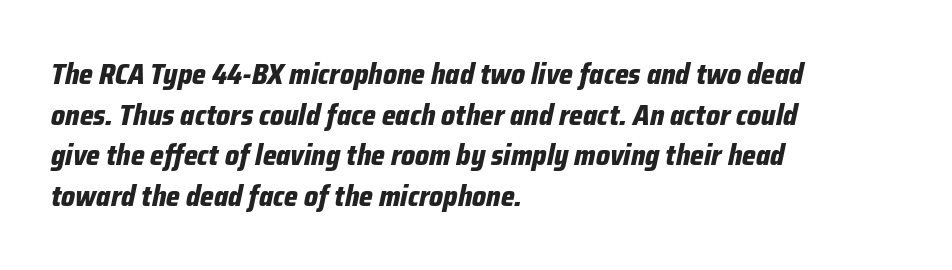
A student would call this left alignment; a typographer would say flush left, rag right. Nobody drew a line under any word here. Weight check: bold — yes, fully. A typesetter would call this zero additional tracking. You could not count columns in this text — the font is proportionally spaced.
